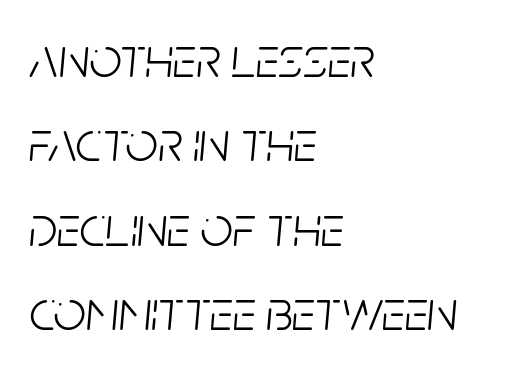
A light-to-regular cut is what we see here. Nobody touched the tracking dial on this one. Check under the words: just untouched page. The axis of the letterforms is tilted away from vertical.
